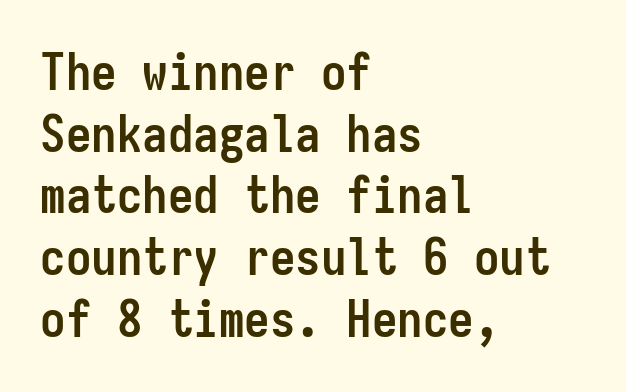
Each word holds together tightly as a unit, with standard inter-letter gaps. Caption: bold face, heavy strokes. Short and long lines alike share a common starting point at left. Grotesque or geometric, the face here clearly has no serifs. The letters stand straight up with perfectly vertical stems. Honestly, there is no underline to notice here at all.
